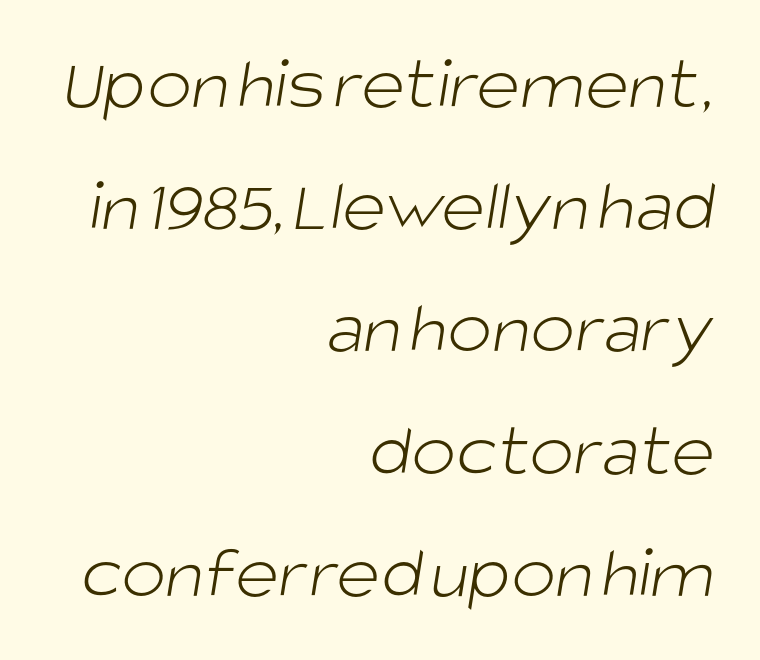
Q: Is the text bold? A: No.
Q: Is the typeface a serif or a sans-serif typeface? A: Sans-serif.
Q: Is the text underlined? A: No.
Q: How is the paragraph aligned? A: Right-aligned.
Q: Is the spacing between letters normal or unusually wide? A: Normal.
Q: Is the spacing between lines tight, normal or loose? A: Normal.
Q: Width (condensed, normal, or wide)? A: Normal.
Q: Stroke contrast? A: Low.
Q: x-height? A: Large.
Q: Monospaced? A: No.
